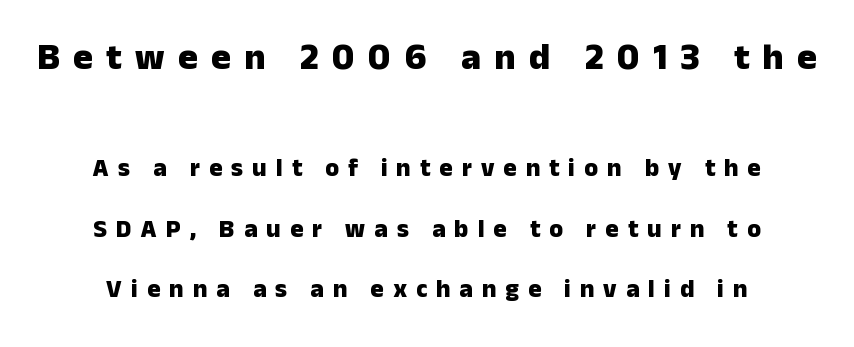
A typesetter would call this proportional, since set widths differ per character. The strokes are fattened all the way to bold. In CSS terms this would be text-align: center. This is the regular roman posture of the typeface.
